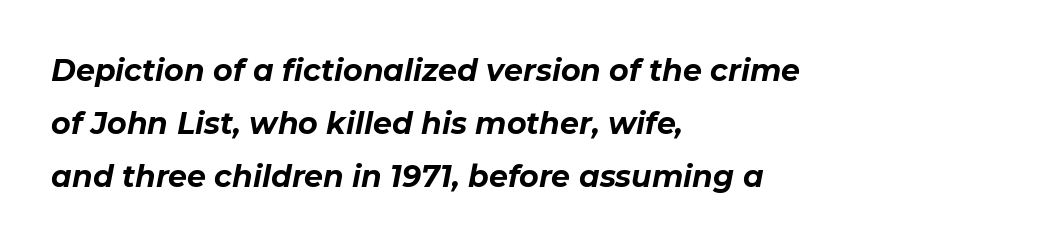
{"italic": "yes", "lean": "right", "slant_degrees": 11, "bold": "yes", "weight": "bold", "width": "normal", "stroke_contrast": "low", "x_height": "medium", "monospaced": "no", "underline": "no", "align": "left", "line_spacing_ratio": 1.77, "letter_spacing": "normal", "letter_spacing_em": 0.0, "glyph_px": 30}
